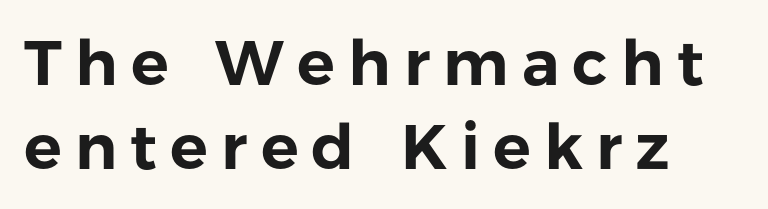
{"serif": "no", "italic": "no", "width": "normal", "stroke_contrast": "low", "x_height": "medium", "monospaced": "no", "underline": "no", "align": "left", "line_spacing": "normal", "line_spacing_ratio": 1.33, "letter_spacing": "wide", "letter_spacing_em": 0.21, "glyph_px": 63}
